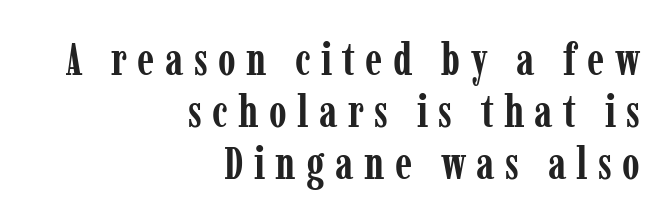
Q: Is the text bold? A: Yes.
Q: Is the text italic (slanted)? A: No, it is upright.
Q: Is the typeface a serif or a sans-serif typeface? A: Serif.
Q: Is the text underlined? A: No.
Q: How is the paragraph aligned? A: Right-aligned.
Q: Is the spacing between letters normal or unusually wide? A: Unusually wide.
Q: Width (condensed, normal, or wide)? A: Condensed.
Q: Stroke contrast? A: Low.
Q: x-height? A: Medium.
Q: Monospaced? A: No.
